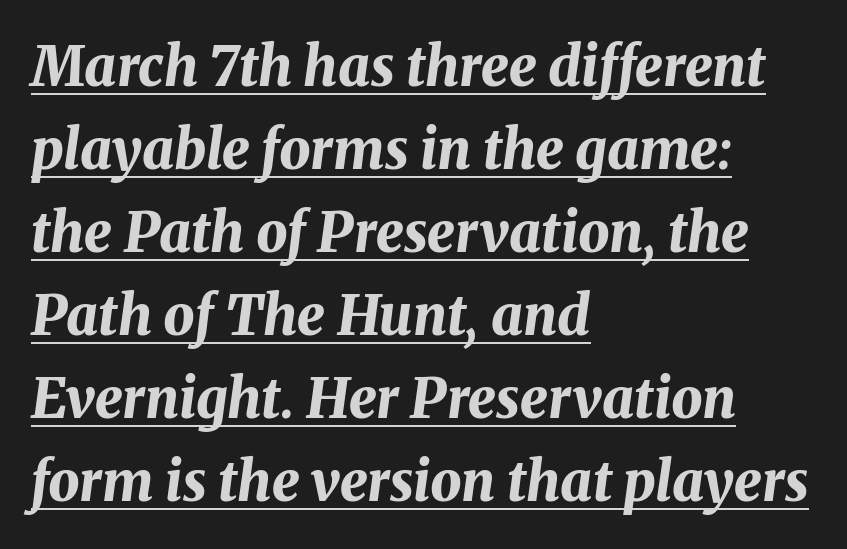
Short note: letters normally spaced. Looks like regular typesetting: each glyph gets only the width it needs. The vertical gap from one line to the next is medium. The lettering tilts uniformly, giving the passage an italic look.
